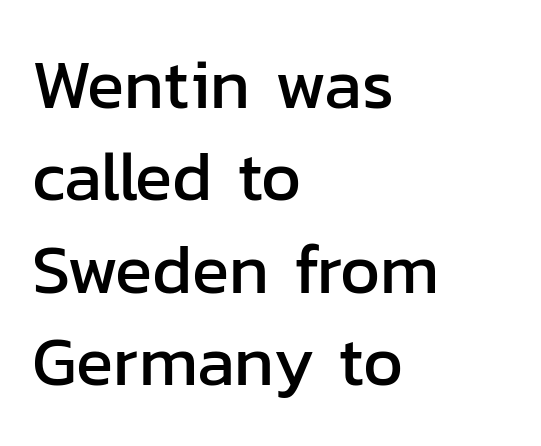
Q: Is the text italic (slanted)? A: No, it is upright.
Q: Is the typeface a serif or a sans-serif typeface? A: Sans-serif.
Q: Is the text underlined? A: No.
Q: How is the paragraph aligned? A: Left-aligned.
Q: Is the spacing between letters normal or unusually wide? A: Normal.
Q: Is the spacing between lines tight, normal or loose? A: Normal.
Q: Width (condensed, normal, or wide)? A: Normal.
Q: Stroke contrast? A: Low.
Q: x-height? A: Medium.
Q: Monospaced? A: No.
